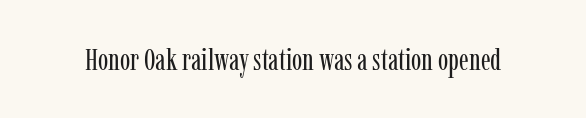
The image shows 31 px regular-weight, condensed serif type, upright; set normal letter spacing, not underlined; low stroke contrast and a medium x-height.
